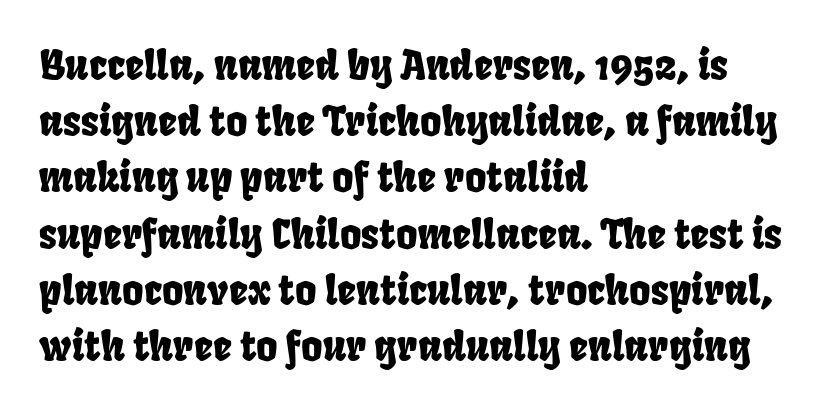
The image shows 41 px condensed sans-serif type; set left-aligned, normal line spacing (1.37x), normal letter spacing, not underlined; low stroke contrast and a large x-height.
